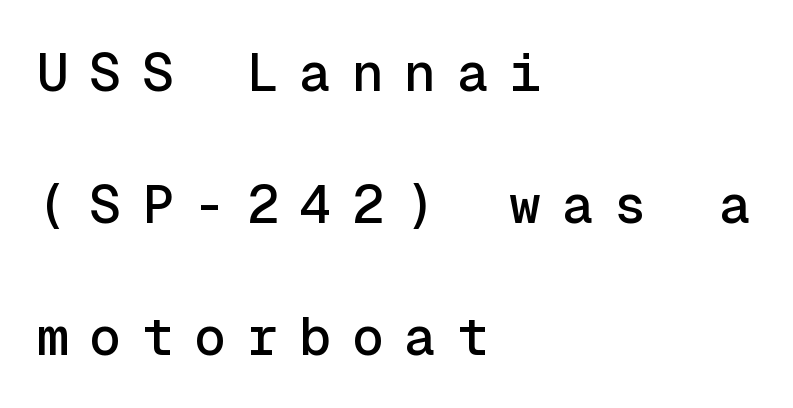
Q: Is the text italic (slanted)? A: No, it is upright.
Q: Is the typeface a serif or a sans-serif typeface? A: Sans-serif.
Q: Is the text underlined? A: No.
Q: How is the paragraph aligned? A: Left-aligned.
Q: Is the spacing between letters normal or unusually wide? A: Unusually wide.
Q: Is the spacing between lines tight, normal or loose? A: Loose.
Q: Width (condensed, normal, or wide)? A: Normal.
Q: x-height? A: Medium.
Q: Monospaced? A: Yes.
